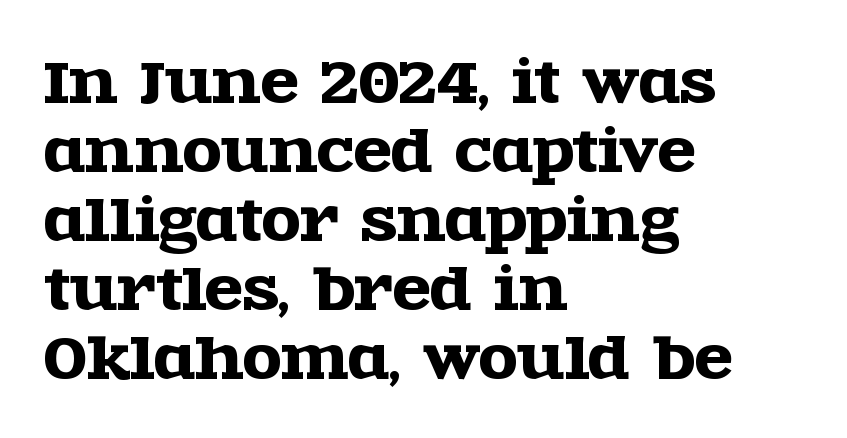
Looks like regular typesetting: each glyph gets only the width it needs. Is this a sans? No — the strokes have serifs. Rule under the text: the space is simply empty. Between one letter and the next there's only the usual sliver of space. The text block is weighted toward the left margin, trailing off unevenly rightward.
